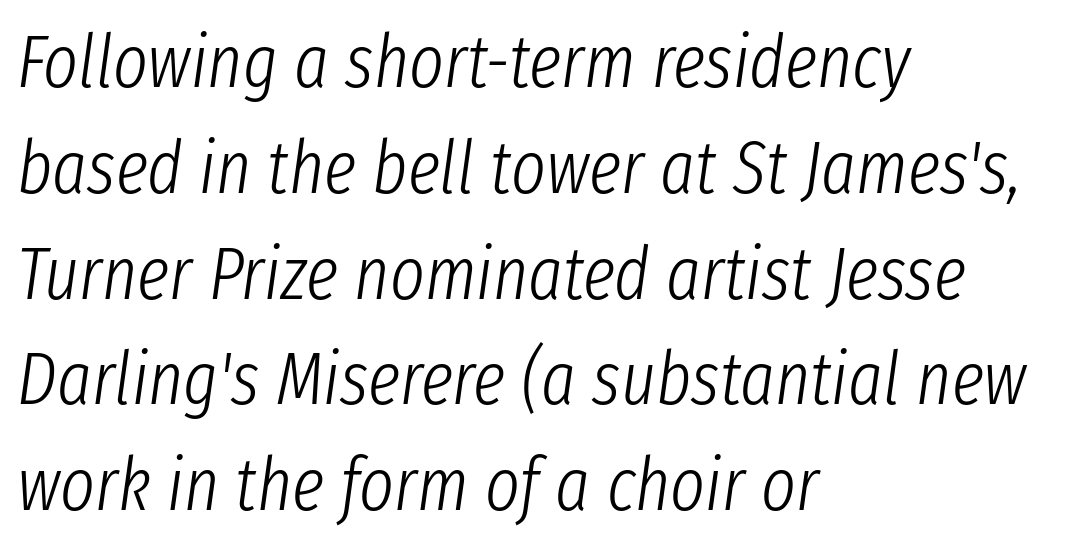
One-word summary of the alignment: left. Characters are canted at an angle relative to the baseline's perpendicular. The cut favours lightness, reaching ordinary text weight at its darkest. Proportional: the letters do not fall into vertical columns. Is the letter spacing exaggerated? No — it looks like the ordinary default.
